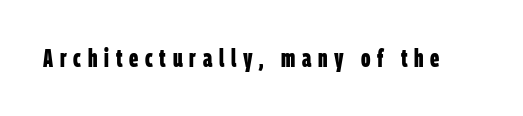
The image shows 24 px bold type; set unusually wide letter spacing (+0.28 em), not underlined.
